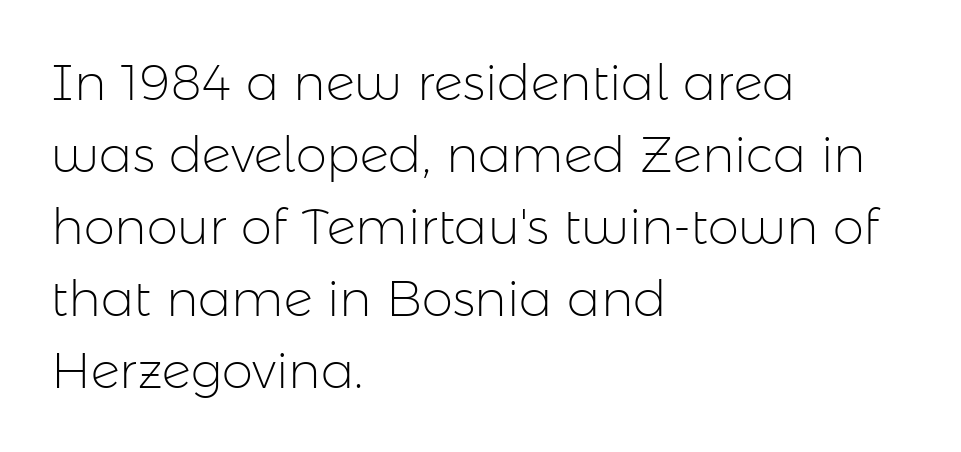
Q: Is the text bold? A: No.
Q: Is the text italic (slanted)? A: No, it is upright.
Q: Is the typeface a serif or a sans-serif typeface? A: Sans-serif.
Q: Is the text underlined? A: No.
Q: How is the paragraph aligned? A: Left-aligned.
Q: Is the spacing between letters normal or unusually wide? A: Normal.
Q: Is the spacing between lines tight, normal or loose? A: Normal.
Q: Width (condensed, normal, or wide)? A: Normal.
Q: Stroke contrast? A: Low.
Q: x-height? A: Medium.
Q: Monospaced? A: No.
